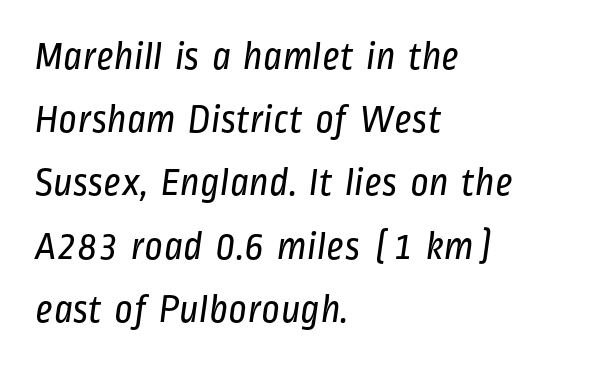
Q: Is the text bold? A: No.
Q: Is the typeface a serif or a sans-serif typeface? A: Sans-serif.
Q: Is the text underlined? A: No.
Q: How is the paragraph aligned? A: Left-aligned.
Q: Is the spacing between letters normal or unusually wide? A: Normal.
Q: Is the spacing between lines tight, normal or loose? A: Normal.
Q: Width (condensed, normal, or wide)? A: Condensed.
Q: Stroke contrast? A: Low.
Q: x-height? A: Medium.
Q: Monospaced? A: No.
